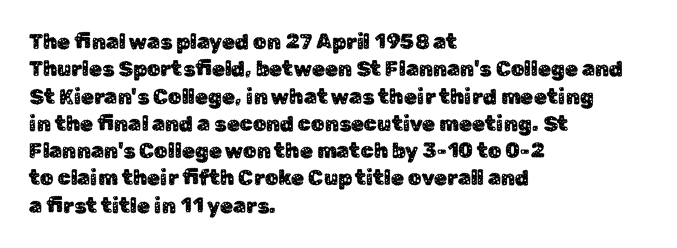
The image shows 21 px text type, upright; set left-aligned, normal line spacing (1.3x), normal letter spacing, not underlined.
